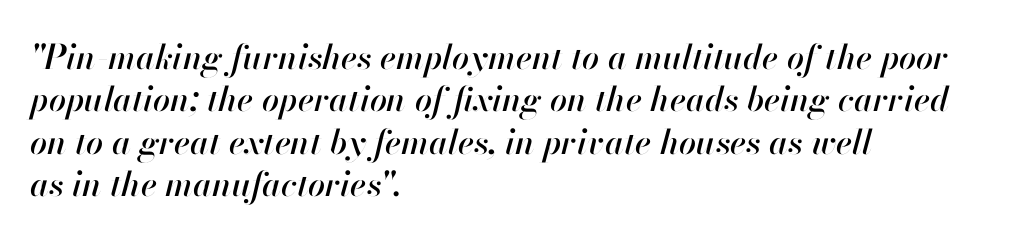
Underlining? Definitely not there. Rows of type keep a routine distance in the vertical direction. Does the copy run flush right? No — it runs flush left. Looking at the ascenders, they clearly lean. A typesetter would call this zero additional tracking.
